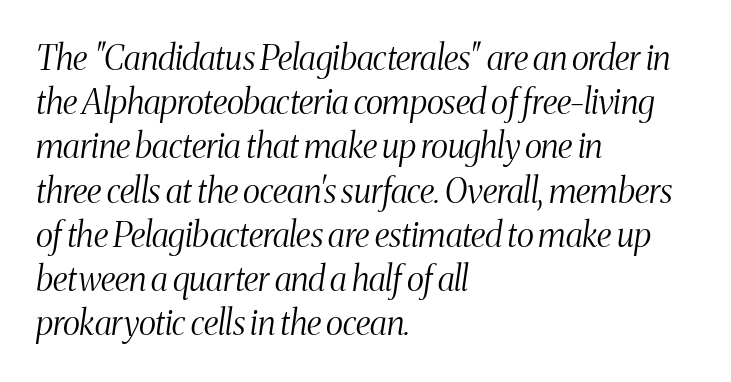
Q: Is the text bold? A: No.
Q: Is the text italic (slanted)? A: Yes, it leans right by about 8 degrees.
Q: Is the typeface a serif or a sans-serif typeface? A: Serif.
Q: Is the text underlined? A: No.
Q: How is the paragraph aligned? A: Left-aligned.
Q: Is the spacing between letters normal or unusually wide? A: Normal.
Q: Is the spacing between lines tight, normal or loose? A: Normal.
Q: Width (condensed, normal, or wide)? A: Condensed.
Q: Stroke contrast? A: Medium.
Q: x-height? A: Medium.
Q: Monospaced? A: No.
